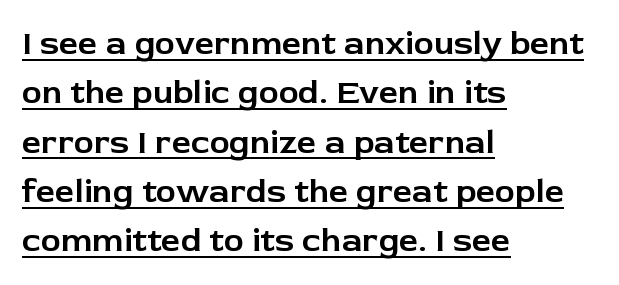
Q: Is the text italic (slanted)? A: No, it is upright.
Q: Is the typeface a serif or a sans-serif typeface? A: Sans-serif.
Q: Is the text underlined? A: Yes.
Q: How is the paragraph aligned? A: Left-aligned.
Q: Is the spacing between letters normal or unusually wide? A: Normal.
Q: Is the spacing between lines tight, normal or loose? A: Normal.
Q: Width (condensed, normal, or wide)? A: Normal.
Q: Stroke contrast? A: Low.
Q: x-height? A: Medium.
Q: Monospaced? A: No.
